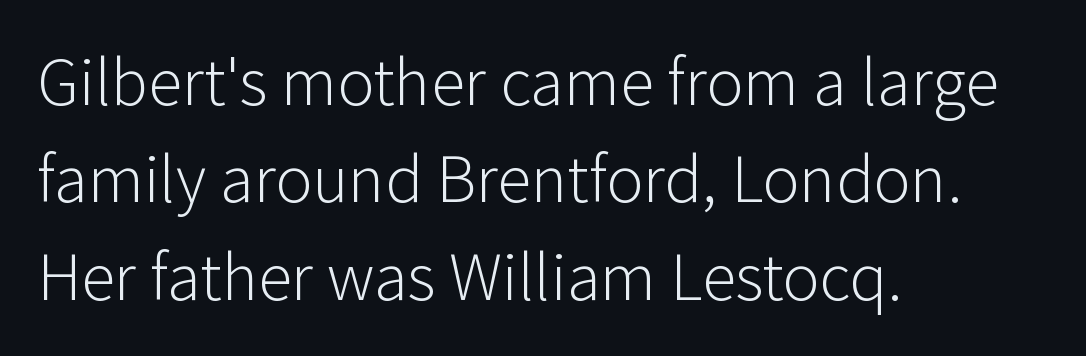
Think of a printed novel: that variable character pitch is what you see here. Check under the words: just untouched page. Successive baselines arrive at the customary interval. Classification — sans serif. The tracking reads as untouched default to a designer's eye.
